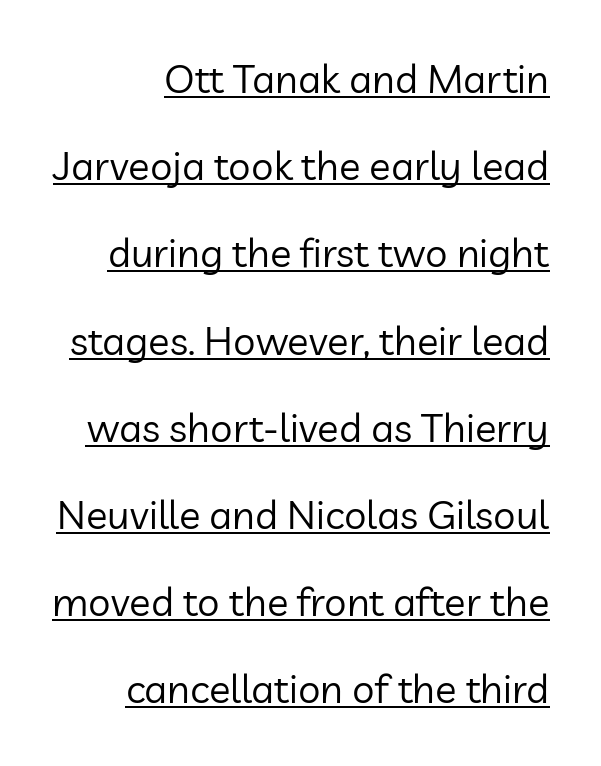
The image shows 40 px regular-weight sans-serif type, upright; set loose line spacing (2.18x), normal letter spacing, underlined; low stroke contrast and a medium x-height.
